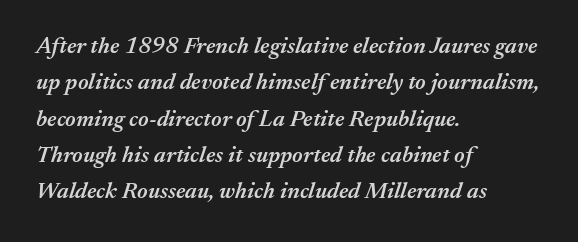
Characters are canted at an angle relative to the baseline's perpendicular. Students, this is semibold: more ink than regular, less than bold. Look at the tracking — it's just the regular setting, nothing added. No word sits above an underline.
